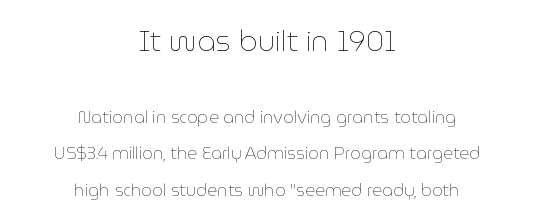
Q: Is the text bold? A: No.
Q: Is the text italic (slanted)? A: No, it is upright.
Q: Is the text underlined? A: No.
Q: How is the paragraph aligned? A: Centered.
Q: Is the spacing between letters normal or unusually wide? A: Normal.
Q: Is the spacing between lines tight, normal or loose? A: Loose.
Q: Which block of text is set in a larger size, the first (top) or the second (bottom)? A: The first (top) one.
Q: Width (condensed, normal, or wide)? A: Normal.
Q: Stroke contrast? A: Low.
Q: x-height? A: Medium.
Q: Monospaced? A: No.
